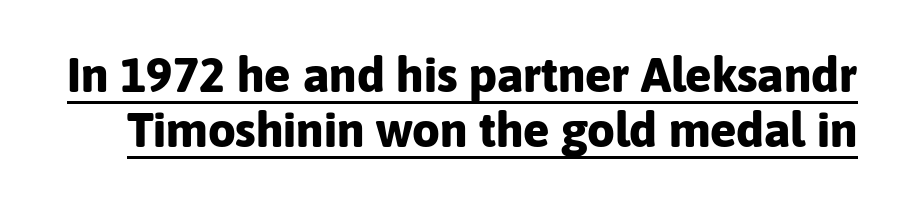
Default kerning and tracking; the words read as compact shapes. Descenders here cross a horizontal rule under the line. Upright lettering throughout. Font category for this specimen: sans-serif. You could not count columns in this text — the font is proportionally spaced.
